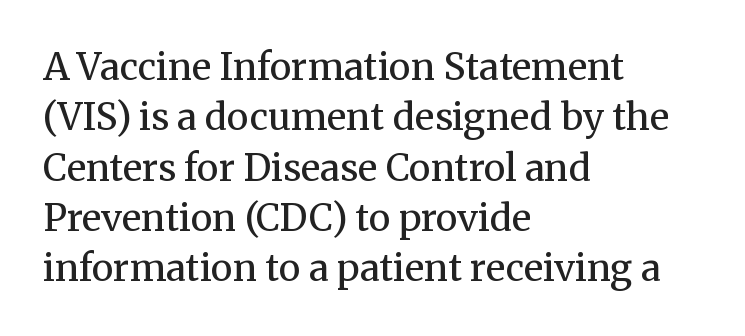
{"serif": "yes", "italic": "no", "bold": "no", "weight": "regular", "width": "normal", "stroke_contrast": "medium", "x_height": "medium", "monospaced": "no", "underline": "no", "align": "left", "line_spacing": "normal", "line_spacing_ratio": 1.36, "letter_spacing": "normal", "letter_spacing_em": 0.0, "glyph_px": 37}
